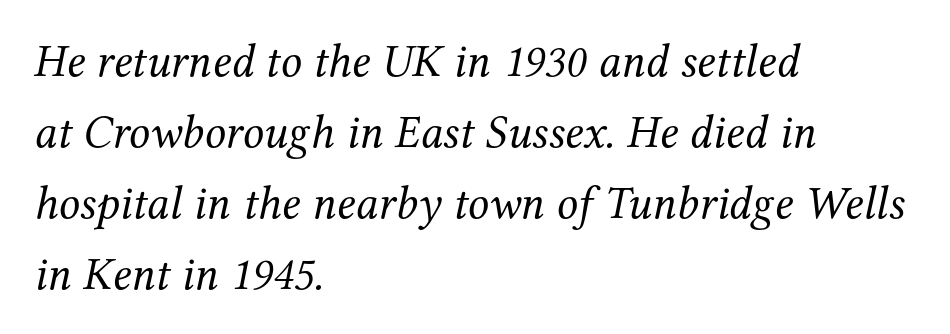
The image shows 47 px regular-weight serif type, italic (leaning right); set left-aligned, normal line spacing (1.51x), normal letter spacing, not underlined; medium stroke contrast and a medium x-height.
